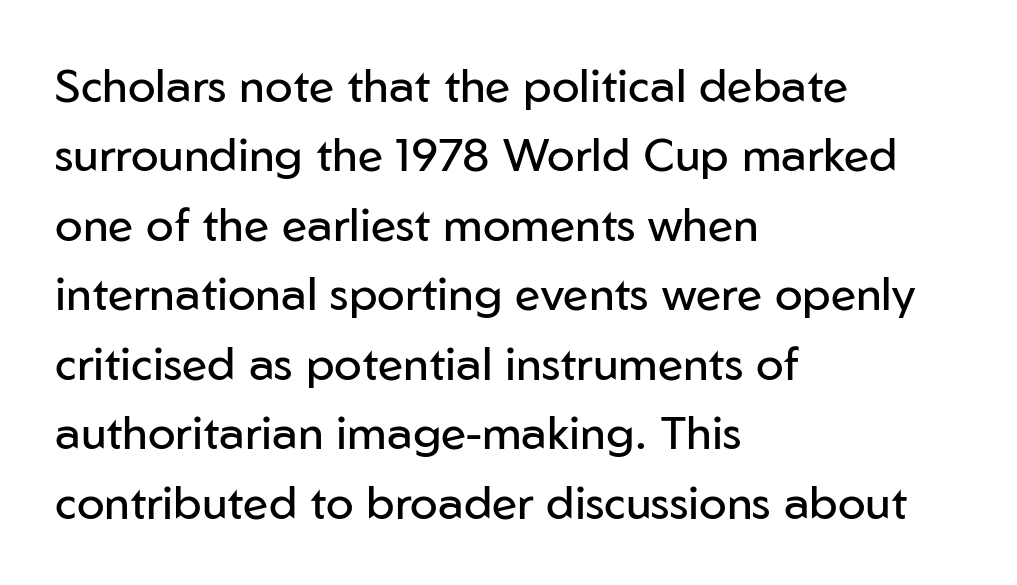
Unlike a traditional serif, this face leaves its strokes unadorned. A typesetter would call this leading conventional body-copy spacing. This sample has the flowing, uneven cadence of proportional lettering. The tracking reads as untouched default to a designer's eye. Letters rest on an invisible, unmarked baseline.
